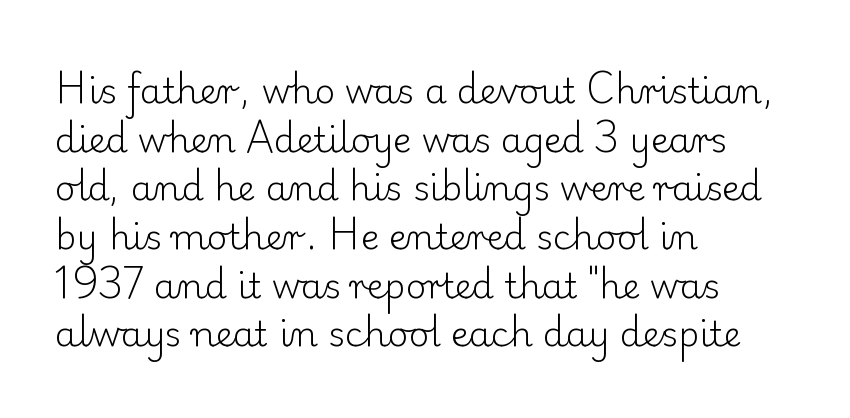
The image shows 35 px light type, upright; set left-aligned, normal line spacing (1.39x), normal letter spacing, not underlined; low stroke contrast and a small x-height.
